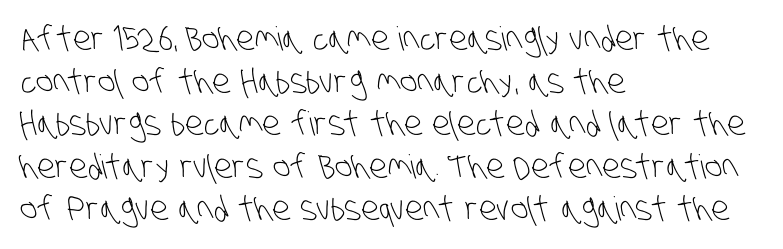
{"serif": "no", "bold": "no", "weight": "light", "width": "condensed", "stroke_contrast": "low", "x_height": "large", "monospaced": "no", "underline": "no", "align": "left", "line_spacing": "normal", "line_spacing_ratio": 1.29, "letter_spacing": "normal", "letter_spacing_em": 0.0, "glyph_px": 33}
